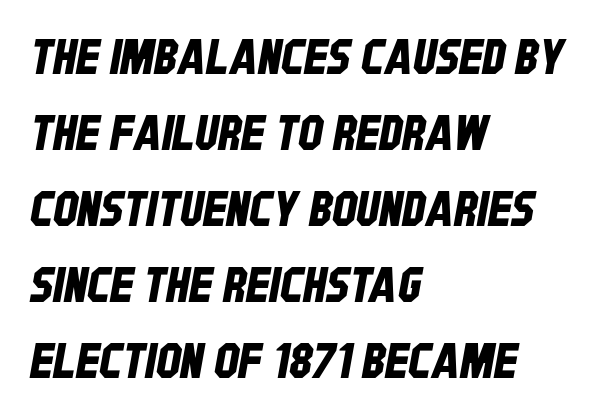
Q: Is the typeface a serif or a sans-serif typeface? A: Sans-serif.
Q: Is the text underlined? A: No.
Q: How is the paragraph aligned? A: Left-aligned.
Q: Is the spacing between letters normal or unusually wide? A: Normal.
Q: Is the spacing between lines tight, normal or loose? A: Normal.
Q: Width (condensed, normal, or wide)? A: Condensed.
Q: Stroke contrast? A: Low.
Q: x-height? A: Large.
Q: Monospaced? A: No.
